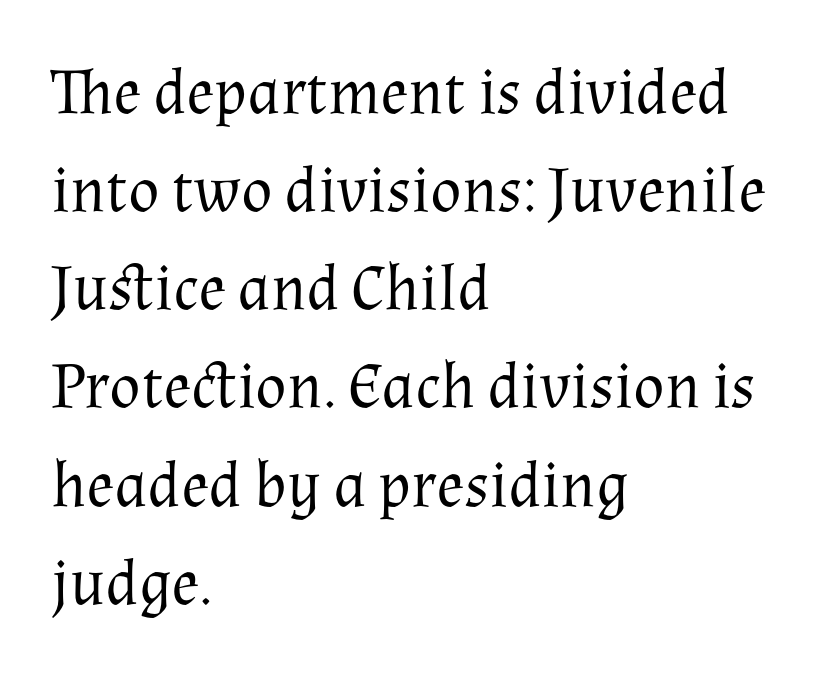
{"serif": "yes", "italic": "no", "bold": "no", "weight": "regular", "width": "normal", "stroke_contrast": "medium", "x_height": "medium", "monospaced": "no", "underline": "no", "align": "left", "line_spacing": "normal", "line_spacing_ratio": 1.51, "letter_spacing": "normal", "letter_spacing_em": 0.0, "glyph_px": 65}
